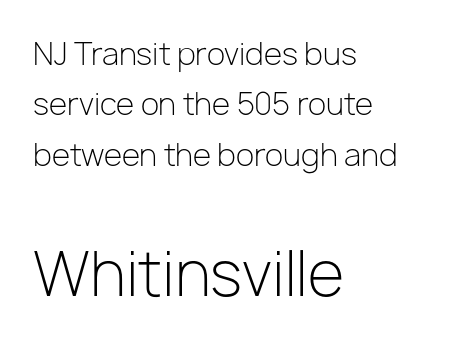
Q: Is the text bold? A: No.
Q: Is the text italic (slanted)? A: No, it is upright.
Q: Is the typeface a serif or a sans-serif typeface? A: Sans-serif.
Q: Is the text underlined? A: No.
Q: How is the paragraph aligned? A: Left-aligned.
Q: Is the spacing between letters normal or unusually wide? A: Normal.
Q: Is the spacing between lines tight, normal or loose? A: Normal.
Q: Which block of text is set in a larger size, the first (top) or the second (bottom)? A: The second (bottom) one.
Q: Width (condensed, normal, or wide)? A: Normal.
Q: Stroke contrast? A: Low.
Q: x-height? A: Medium.
Q: Monospaced? A: No.
